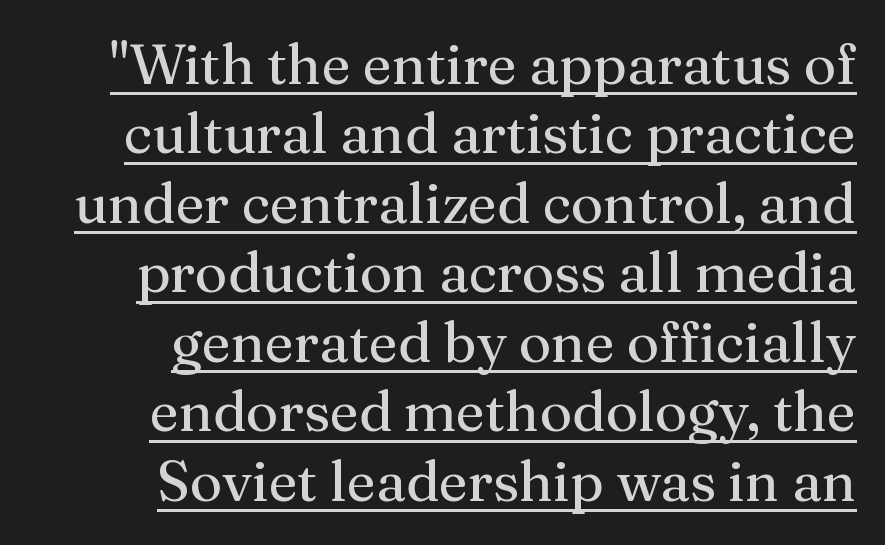
The image shows 56 px regular-weight serif type, upright; set right-aligned, line spacing 1.24x, normal letter spacing, underlined; medium stroke contrast and a medium x-height.
